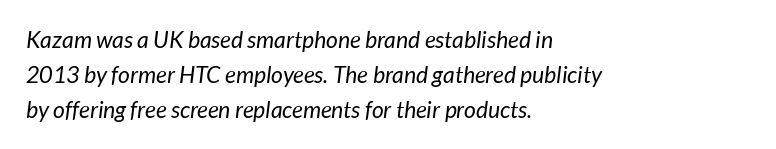
{"bold": "no", "underline": "no", "align": "left", "line_spacing": "normal", "line_spacing_ratio": 1.52, "letter_spacing": "normal", "letter_spacing_em": 0.0, "glyph_px": 23}
